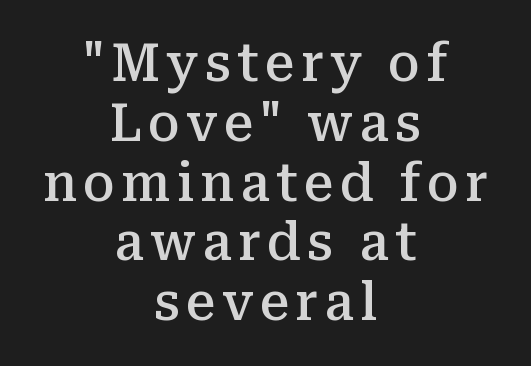
Q: Is the text bold? A: Semi-bold.
Q: Is the text italic (slanted)? A: No, it is upright.
Q: Is the typeface a serif or a sans-serif typeface? A: Serif.
Q: Is the text underlined? A: No.
Q: How is the paragraph aligned? A: Centered.
Q: Is the spacing between lines tight, normal or loose? A: Tight.
Q: Width (condensed, normal, or wide)? A: Normal.
Q: Stroke contrast? A: Medium.
Q: x-height? A: Medium.
Q: Monospaced? A: No.
